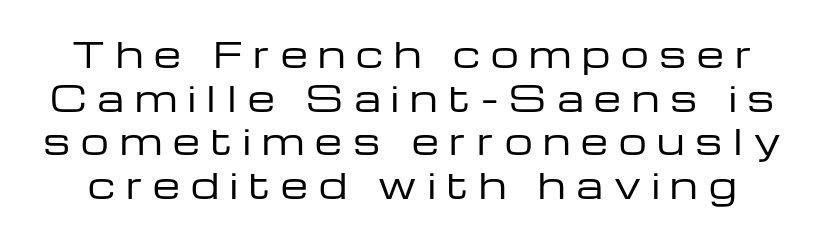
Q: Is the text bold? A: No.
Q: Is the text italic (slanted)? A: No, it is upright.
Q: Is the typeface a serif or a sans-serif typeface? A: Sans-serif.
Q: Is the text underlined? A: No.
Q: Is the spacing between letters normal or unusually wide? A: Unusually wide.
Q: Is the spacing between lines tight, normal or loose? A: Normal.
Q: Width (condensed, normal, or wide)? A: Wide.
Q: Stroke contrast? A: Low.
Q: x-height? A: Medium.
Q: Monospaced? A: No.
